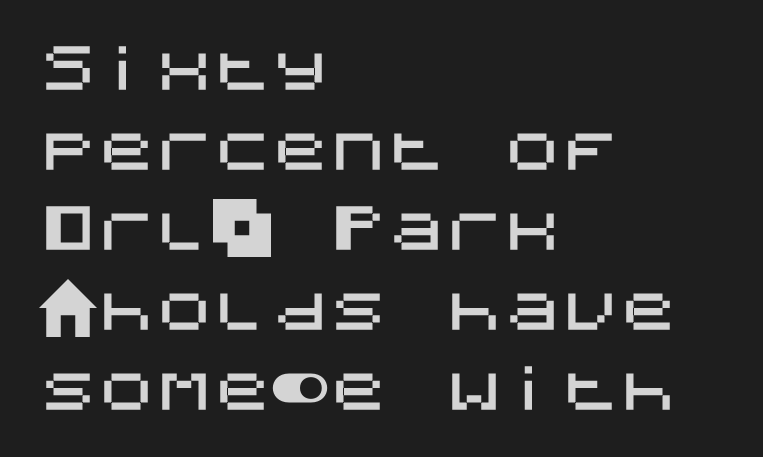
Q: Is the text italic (slanted)? A: No, it is upright.
Q: Is the typeface a serif or a sans-serif typeface? A: Sans-serif.
Q: Is the text underlined? A: No.
Q: How is the paragraph aligned? A: Left-aligned.
Q: Is the spacing between letters normal or unusually wide? A: Normal.
Q: Is the spacing between lines tight, normal or loose? A: Normal.
Q: Width (condensed, normal, or wide)? A: Normal.
Q: Stroke contrast? A: Medium.
Q: x-height? A: Large.
